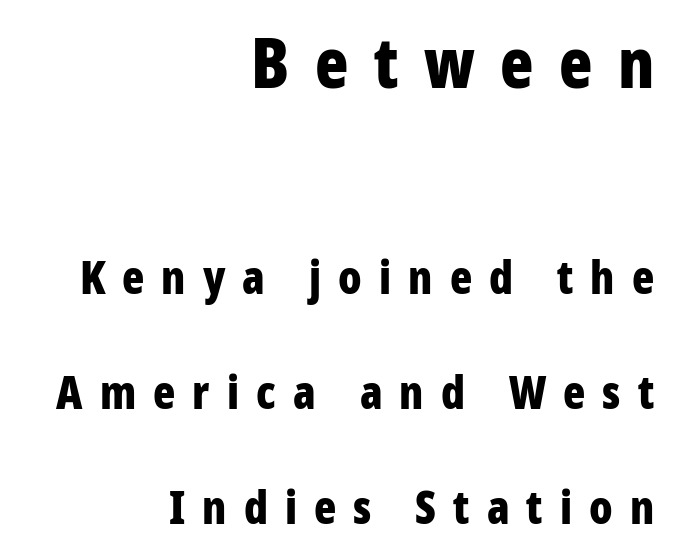
Between one letter and the next there's a generous, obvious gap. Vertical strokes here are truly vertical. A sans-serif font was chosen for this passage. A flush-right, rag-left setting is used for this passage. Check under the words: just untouched page. One glance says open: line gaps are wider than usual.
